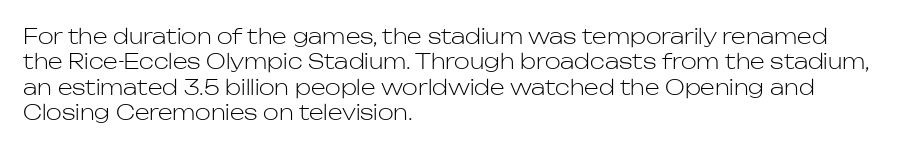
The image shows 21 px text type, upright; set left-aligned, line spacing 1.21x, normal letter spacing, not underlined.
